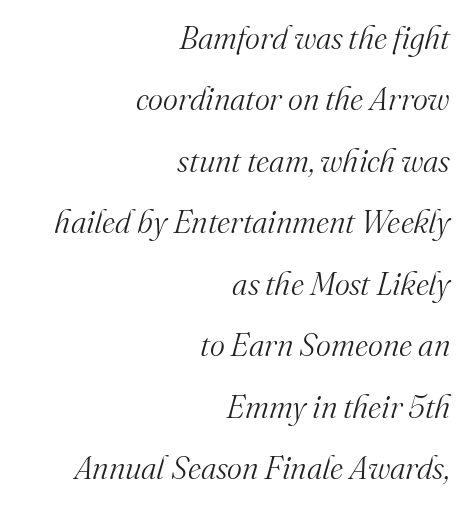
How are the letters spaced? Ordinarily, with no added tracking. A typesetter would call this leading open, well beyond the default. The axis of the letterforms is tilted away from vertical. Beneath every word, the page is bare. Typeset ragged left — the right edge is the straight one.
